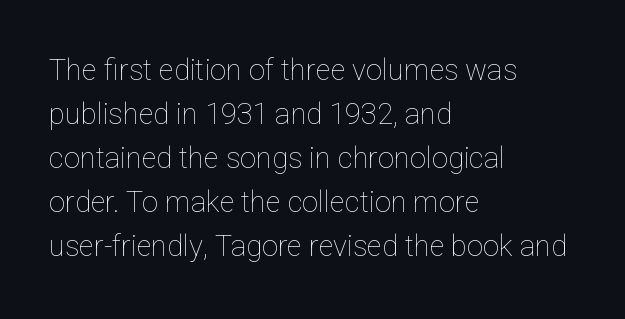
The rendering uses a moderate line-height, typical for paragraphs. In terms of letterspacing, this is plain default setting. Nothing heavy about these letters — not bold at all. Casual observation: everything's shoved over to the left. The specimen omits any rule beneath the text block's lines. The axis of the letterforms is exactly vertical.
